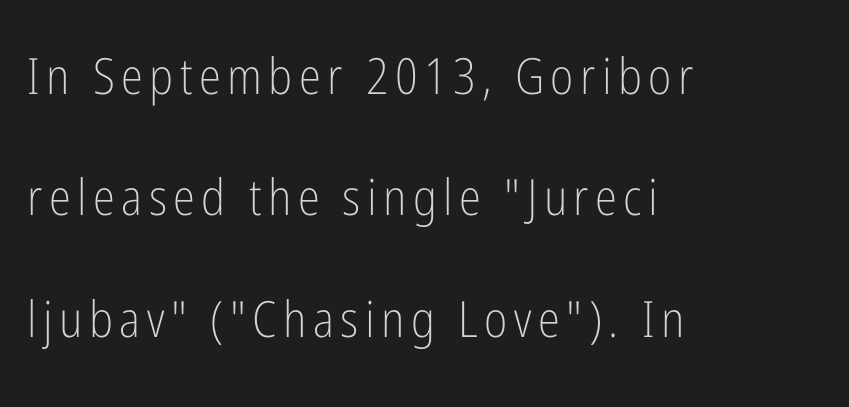
These lines were composed using upright roman letters. Font category for this specimen: sans-serif. Is there much room between lines? Yes — plenty of vertical air separates them. These lines are rendered in a variable-pitch font.
